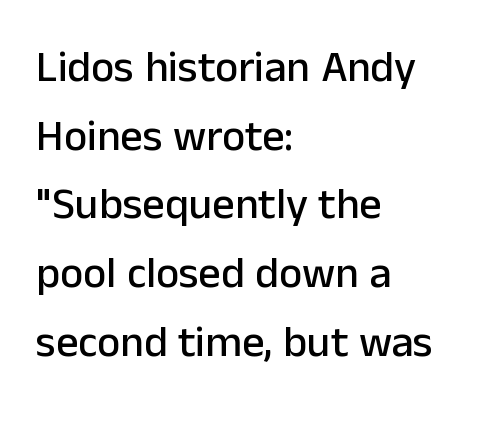
The image shows 44 px sans-serif type, upright; set left-aligned, normal line spacing (1.56x), normal letter spacing, not underlined; low stroke contrast and a medium x-height.
